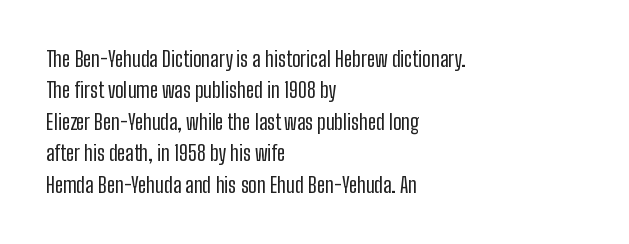
{"italic": "no", "bold": "no", "underline": "no", "align": "left", "line_spacing": "normal", "line_spacing_ratio": 1.5, "letter_spacing": "normal", "letter_spacing_em": 0.0, "glyph_px": 21}
